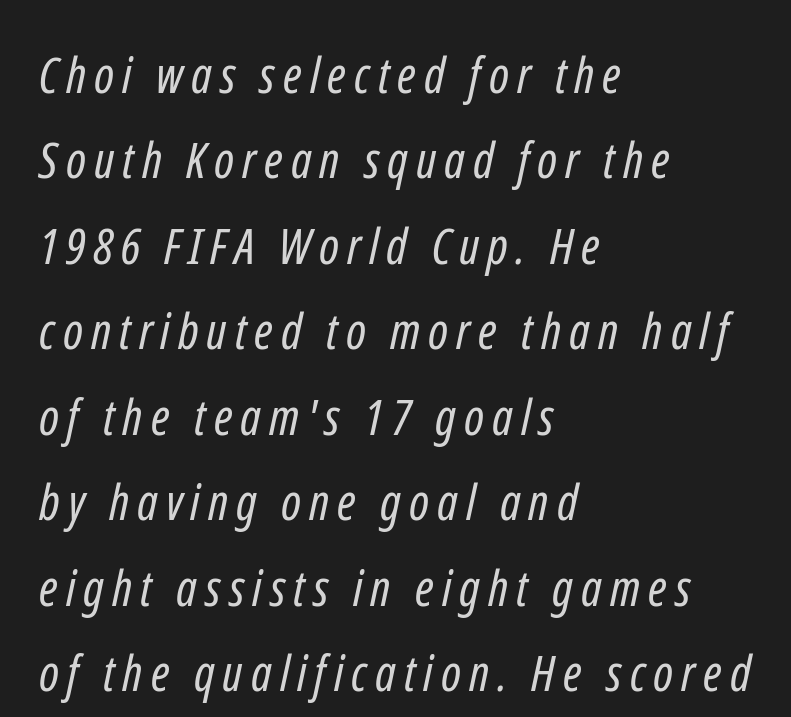
The image shows 50 px regular-weight, condensed sans-serif type; set left-aligned, line spacing 1.71x, not underlined; low stroke contrast and a medium x-height.
